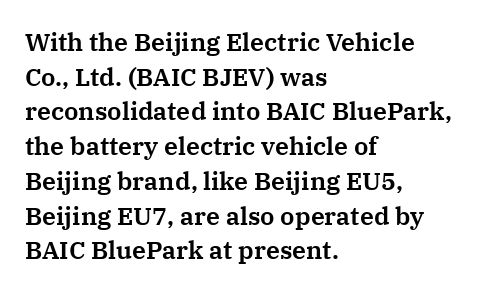
Has an underline been added? It has not. Observe the ordinary spacing: letters are neighbours, not strangers. What's the leading like? Ordinary, nothing unusual. Reading down the block, your eye returns to a fixed left position each line. Every character sits straight up, as roman type does.
